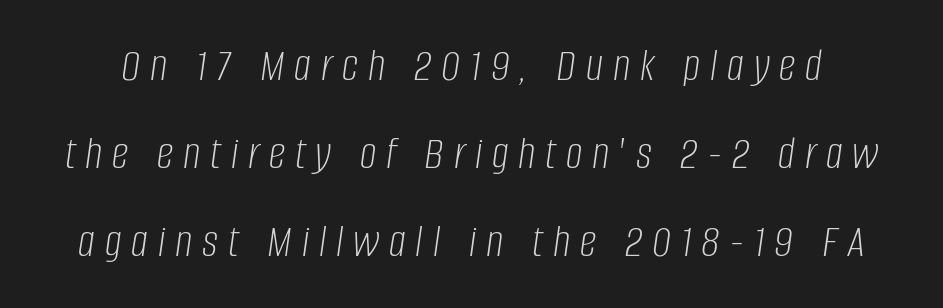
The image shows 47 px light, condensed type, italic (leaning right); set line spacing 1.87x, unusually wide letter spacing (+0.21 em), not underlined; low stroke contrast and a large x-height.
